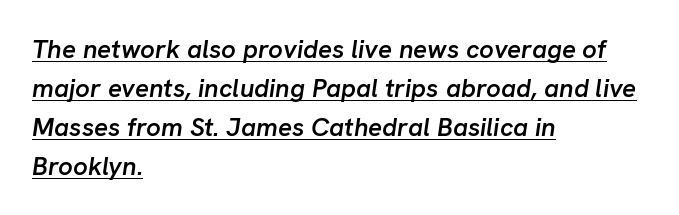
Q: Is the text bold? A: Semi-bold.
Q: Is the text italic (slanted)? A: Yes, it leans right by about 8 degrees.
Q: Is the text underlined? A: Yes.
Q: How is the paragraph aligned? A: Left-aligned.
Q: Is the spacing between letters normal or unusually wide? A: Normal.
Q: Is the spacing between lines tight, normal or loose? A: Normal.
